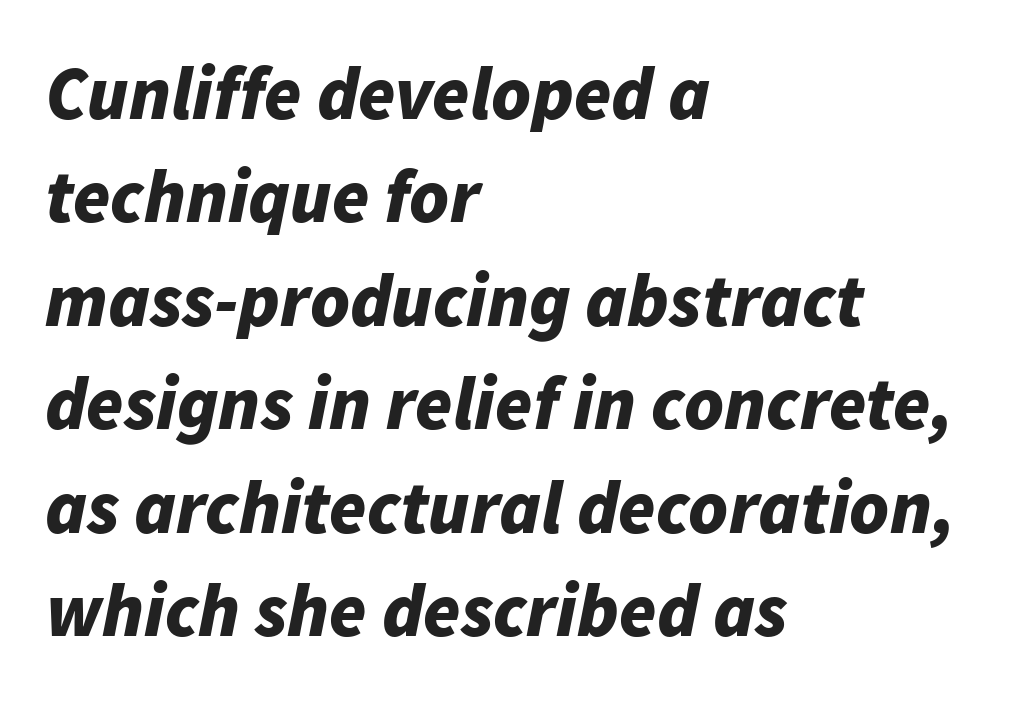
Caption: multi-line text, flush left, ragged right. How would I describe the line gaps? Plain and ordinary. Underlining? Definitely not there. Observe the ordinary spacing: letters are neighbours, not strangers.
